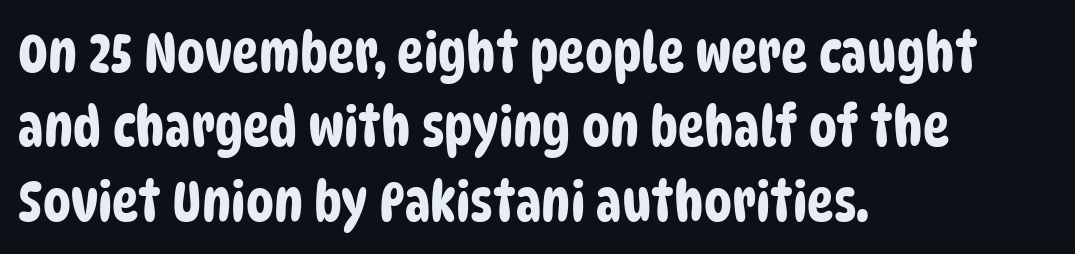
{"serif": "no", "width": "condensed", "stroke_contrast": "low", "x_height": "large", "monospaced": "no", "underline": "no", "align": "left", "line_spacing": "normal", "line_spacing_ratio": 1.33, "letter_spacing": "normal", "letter_spacing_em": 0.0, "glyph_px": 56}
